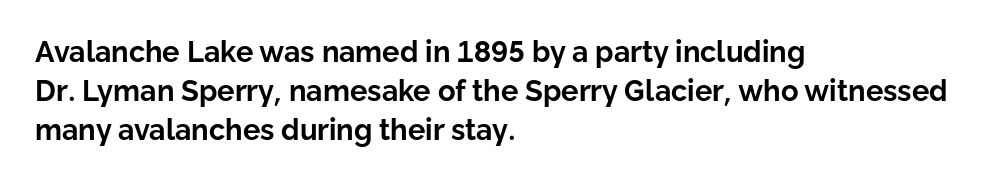
{"serif": "no", "italic": "no", "bold": "yes", "weight": "bold", "width": "normal", "stroke_contrast": "low", "x_height": "medium", "monospaced": "no", "underline": "no", "align": "left", "line_spacing": "normal", "line_spacing_ratio": 1.35, "letter_spacing": "normal", "letter_spacing_em": 0.0, "glyph_px": 29}
